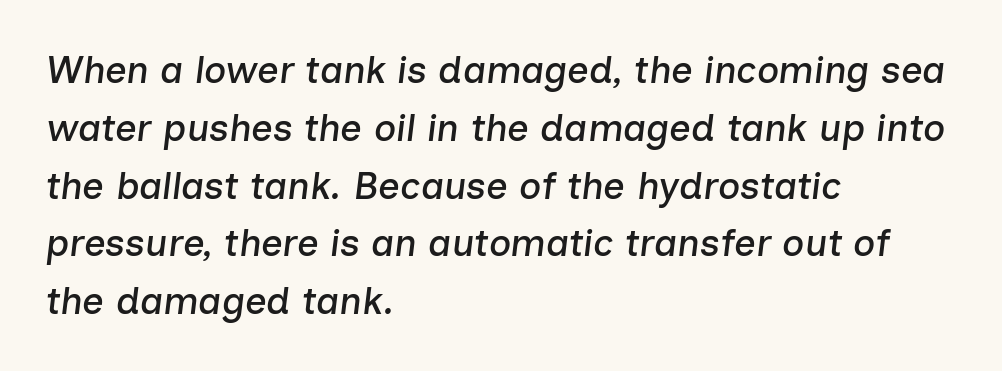
If you drew a ruler down the left edge, every line would touch it. How would I describe the line gaps? Plain and ordinary. Slanted lettering throughout. This rendering leaves character spacing at its baseline value. Is this a fixed-width face? No — the glyphs have proportional, varying widths.
